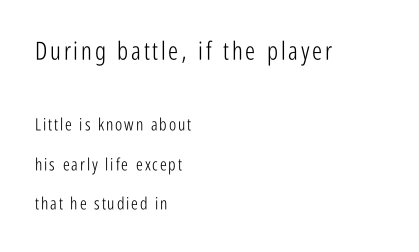
One glance says open: line gaps are wider than usual. Type size steps down from the first block to the second. The text block is weighted toward the left margin, trailing off unevenly rightward. This sample uses an upright cut, with every glyph sitting square on the baseline. The strokes carry an ordinary text weight at most. The words here are not underlined.
